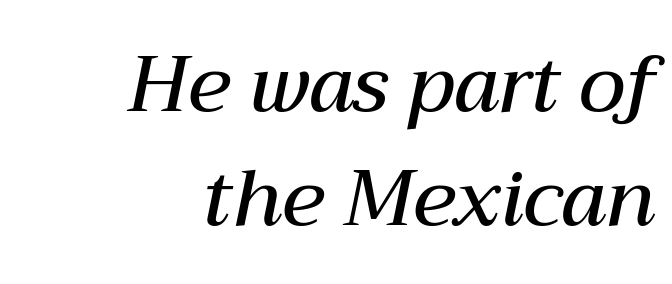
The image shows 78 px semibold type, italic (leaning right); set right-aligned, normal line spacing (1.46x), normal letter spacing, not underlined; medium stroke contrast and a medium x-height.
